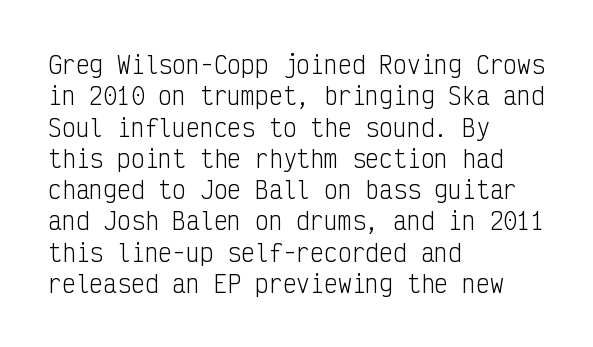
The image shows 23 px text type, upright; set left-aligned, normal line spacing (1.36x), normal letter spacing, not underlined.
